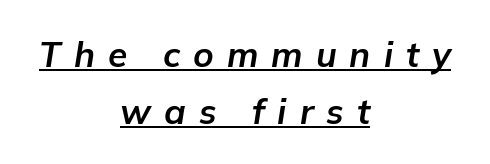
Q: Is the text bold? A: Yes.
Q: Is the text italic (slanted)? A: Yes, it leans right by about 9 degrees.
Q: Is the text underlined? A: Yes.
Q: How is the paragraph aligned? A: Centered.
Q: Is the spacing between letters normal or unusually wide? A: Unusually wide.
Q: Is the spacing between lines tight, normal or loose? A: Normal.
Q: Width (condensed, normal, or wide)? A: Normal.
Q: Stroke contrast? A: Low.
Q: x-height? A: Medium.
Q: Monospaced? A: No.
